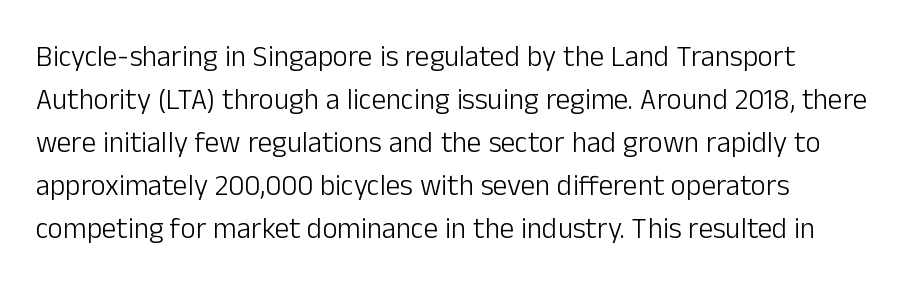
{"serif": "no", "italic": "no", "bold": "no", "weight": "light", "width": "normal", "stroke_contrast": "low", "x_height": "medium", "monospaced": "no", "underline": "no", "line_spacing": "normal", "line_spacing_ratio": 1.48, "letter_spacing": "normal", "letter_spacing_em": 0.0, "glyph_px": 29}
